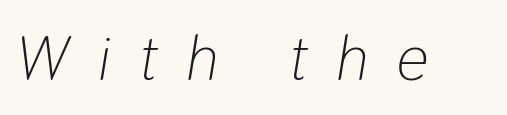
Compared with typical body copy, the letter spacing here is much looser. The rendering applies a slant to the glyphs. Underlining? Definitely not there. Each letter keeps its own natural width here, so spacing adapts to shape. Unbolded letterforms with no extra heft.
